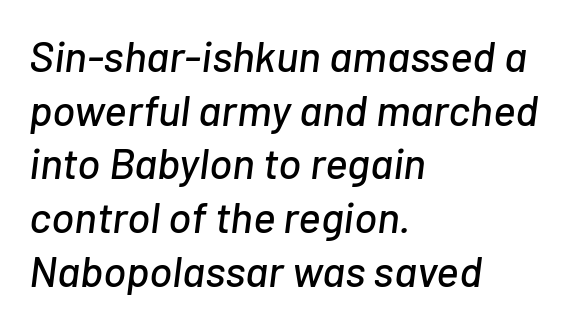
A normal amount of white space separates one row of letters from the next. The space beneath each line is pristine and unruled. The whole block is typeset with a tilt. Horizontal alignment here is leftward, the default for most running prose. Note the varied advance widths — an 'i' is clearly narrower than an 'm'.
